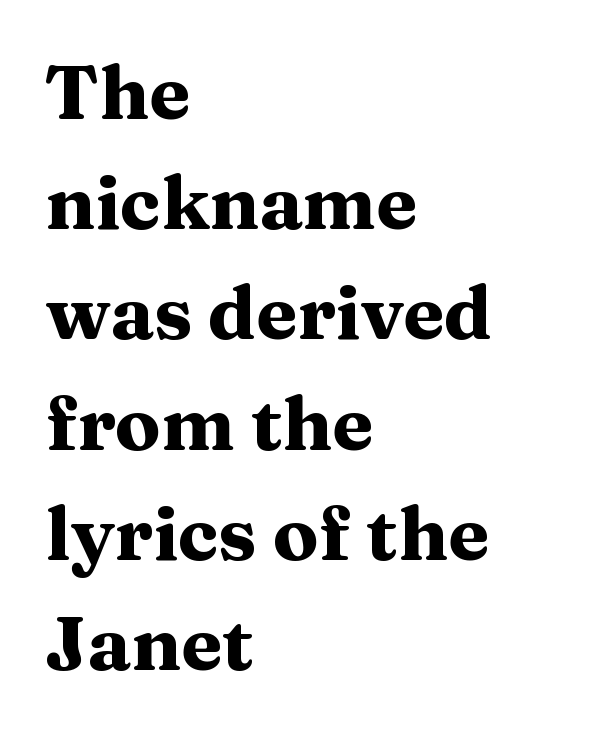
Q: Is the text bold? A: Yes.
Q: Is the text italic (slanted)? A: No, it is upright.
Q: Is the typeface a serif or a sans-serif typeface? A: Serif.
Q: Is the text underlined? A: No.
Q: How is the paragraph aligned? A: Left-aligned.
Q: Is the spacing between letters normal or unusually wide? A: Normal.
Q: Is the spacing between lines tight, normal or loose? A: Normal.
Q: Width (condensed, normal, or wide)? A: Wide.
Q: Stroke contrast? A: Medium.
Q: x-height? A: Medium.
Q: Monospaced? A: No.
